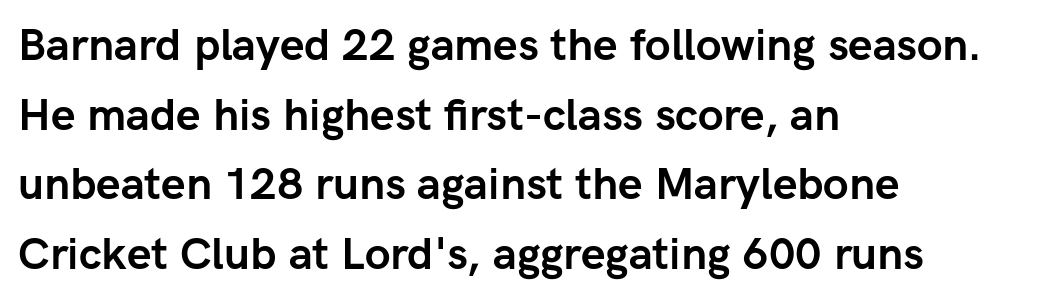
The image shows 44 px semibold sans-serif type, upright; set left-aligned, normal line spacing (1.58x), normal letter spacing, not underlined; low stroke contrast and a medium x-height.
